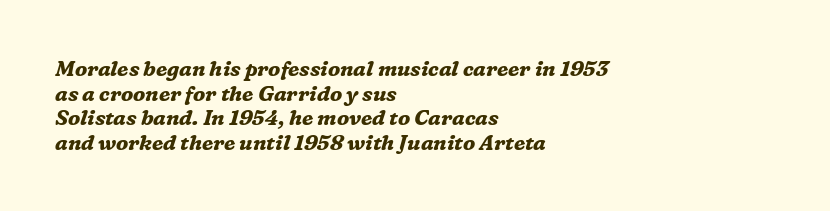
{"italic": "yes", "lean": "right", "slant_degrees": 16, "bold": "yes", "underline": "no", "align": "left", "line_spacing_ratio": 1.17, "letter_spacing": "normal", "letter_spacing_em": 0.0, "glyph_px": 21}
